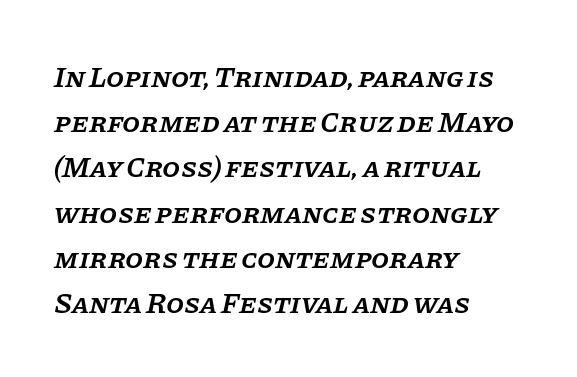
Looks like regular typesetting: each glyph gets only the width it needs. The strip under each line holds only bare page. These lines sit exactly where default settings would place them. In terms of letterspacing, this is plain default setting. The lines in this sample share a left origin and differ only in where they stop.
